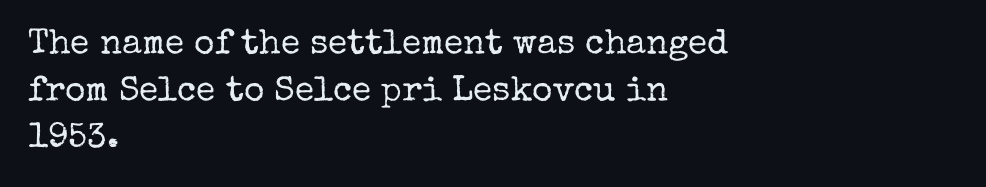
{"serif": "yes", "italic": "no", "bold": "no", "weight": "regular", "width": "normal", "stroke_contrast": "low", "x_height": "medium", "monospaced": "no", "underline": "no", "align": "left", "line_spacing": "normal", "line_spacing_ratio": 1.35, "letter_spacing": "normal", "letter_spacing_em": 0.0, "glyph_px": 35}
